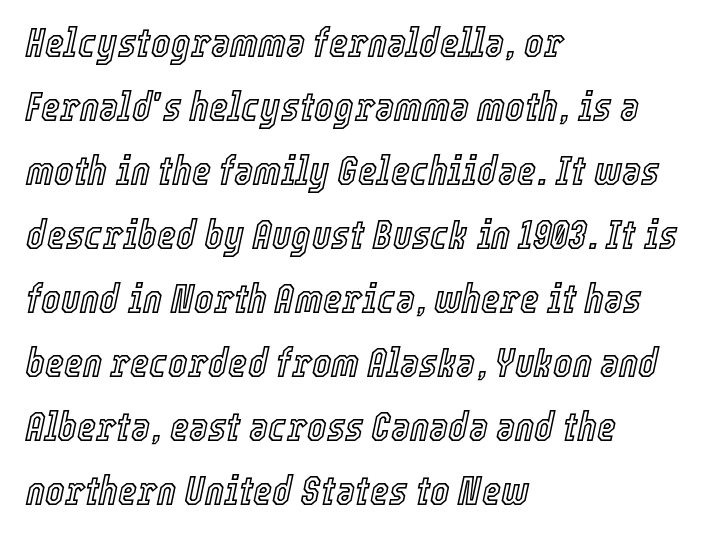
Words appear dense and cohesive because spacing is normal. Clear beneath every line of the passage. The lines sit at an ordinary, default distance from one another. Proportional: the letters do not fall into vertical columns.
